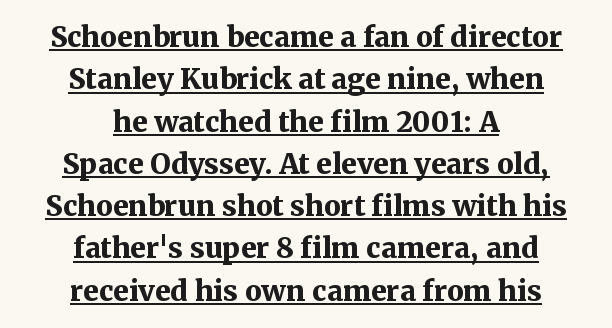
Q: Is the text bold? A: Yes.
Q: Is the text italic (slanted)? A: No, it is upright.
Q: Is the typeface a serif or a sans-serif typeface? A: Serif.
Q: Is the text underlined? A: Yes.
Q: How is the paragraph aligned? A: Centered.
Q: Is the spacing between letters normal or unusually wide? A: Normal.
Q: Is the spacing between lines tight, normal or loose? A: Normal.
Q: Width (condensed, normal, or wide)? A: Normal.
Q: Stroke contrast? A: Medium.
Q: x-height? A: Medium.
Q: Monospaced? A: No.
